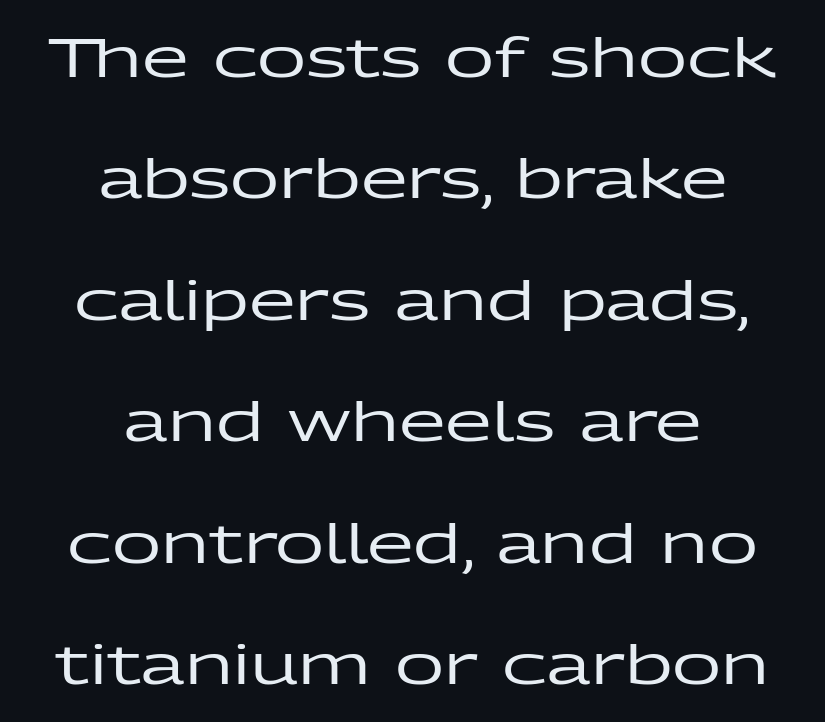
Nobody drew a line under any word here. This sample uses a sans-serif face. No italicization has been applied; the sample stays upright. Look at the tracking — it's just the regular setting, nothing added.
